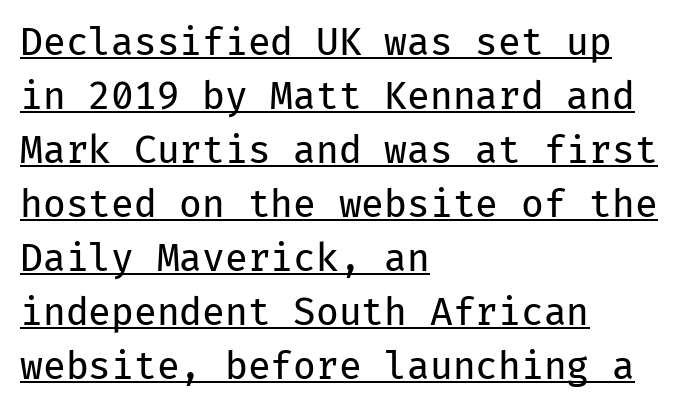
Q: Is the text bold? A: No.
Q: Is the text italic (slanted)? A: No, it is upright.
Q: Is the typeface a serif or a sans-serif typeface? A: Sans-serif.
Q: Is the text underlined? A: Yes.
Q: How is the paragraph aligned? A: Left-aligned.
Q: Is the spacing between letters normal or unusually wide? A: Normal.
Q: Is the spacing between lines tight, normal or loose? A: Normal.
Q: Width (condensed, normal, or wide)? A: Normal.
Q: Stroke contrast? A: Low.
Q: x-height? A: Medium.
Q: Monospaced? A: Yes.
